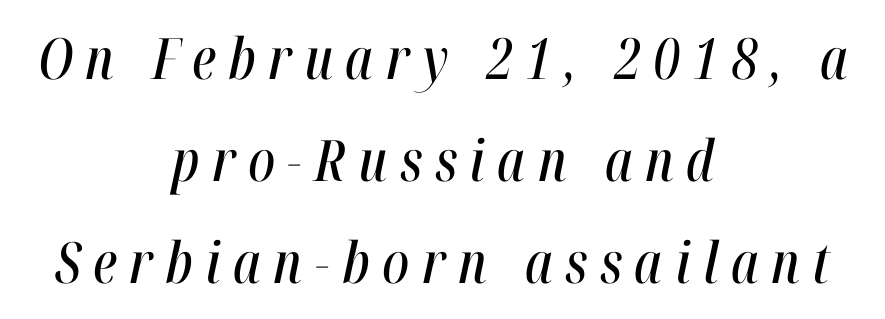
The image shows 57 px condensed type, italic (leaning right); set centered, line spacing 1.79x, unusually wide letter spacing (+0.22 em), not underlined; high stroke contrast and a medium x-height.
